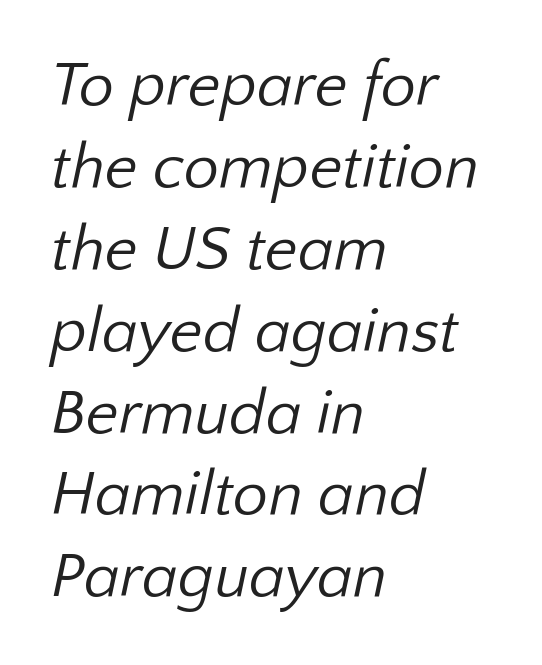
The passage shown has conventional tracking throughout. No extra ink here — the face is not bold. Each line starts at the same left margin while the right side varies. The face used here is proportionally spaced, like ordinary book or web type. In terms of letterform style, serifs are entirely absent.
